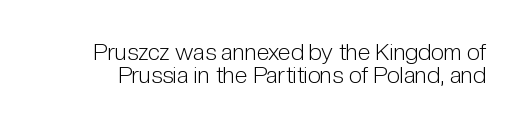
The image shows 23 px text type, upright; set tight line spacing (0.99x), normal letter spacing, not underlined.
